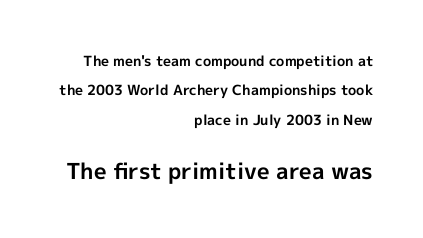
The image shows 22 px bold type, upright; set right-aligned, loose line spacing (2.09x), normal letter spacing, not underlined; the second (bottom) block is 1.57x larger.
